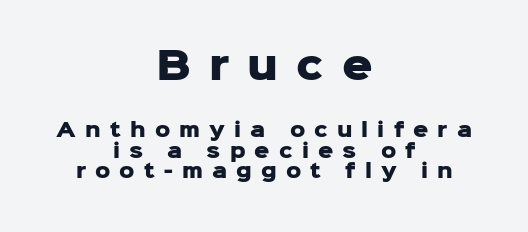
The image shows 38 px heavy sans-serif type, upright; set centered, tight line spacing (1.09x), unusually wide letter spacing (+0.48 em), not underlined; the first (top) block is 2.0x larger; low stroke contrast and a medium x-height.
